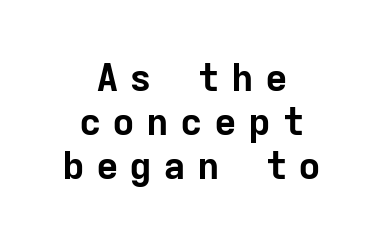
The image shows 38 px bold sans-serif type, upright, monospaced; set centered, line spacing 1.16x, unusually wide letter spacing (+0.29 em), not underlined; low stroke contrast and a medium x-height.
